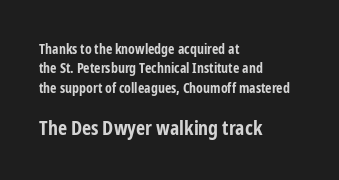
The image shows 20 px bold type, upright; set left-aligned, normal line spacing (1.38x), normal letter spacing, not underlined; the second (bottom) block is 1.43x larger.
